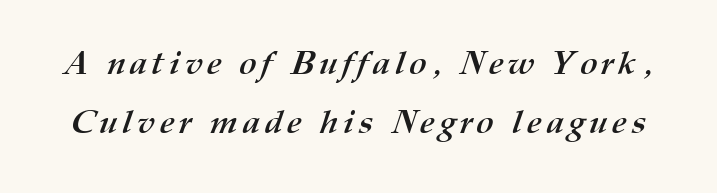
Q: Is the text bold? A: Yes.
Q: Is the text underlined? A: No.
Q: Width (condensed, normal, or wide)? A: Normal.
Q: Stroke contrast? A: Medium.
Q: x-height? A: Medium.
Q: Monospaced? A: No.
